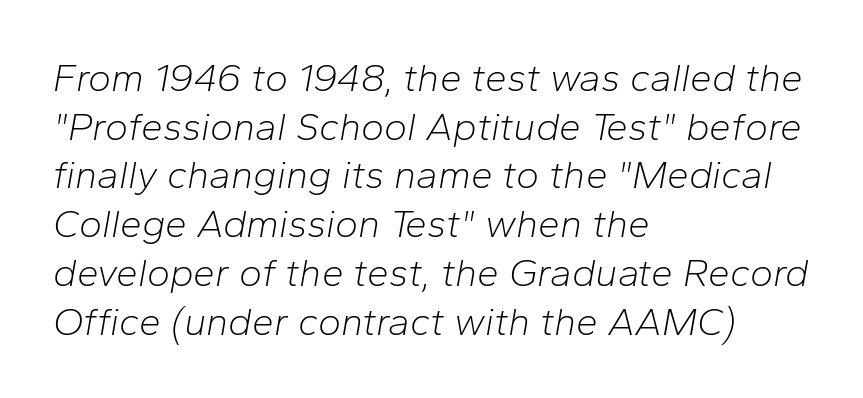
Ink coverage per letter is moderate at most. A student would call this left alignment; a typographer would say flush left, rag right. Glance below the letters and you will spot only blank space. This sample uses plain, unmodified letter spacing.
